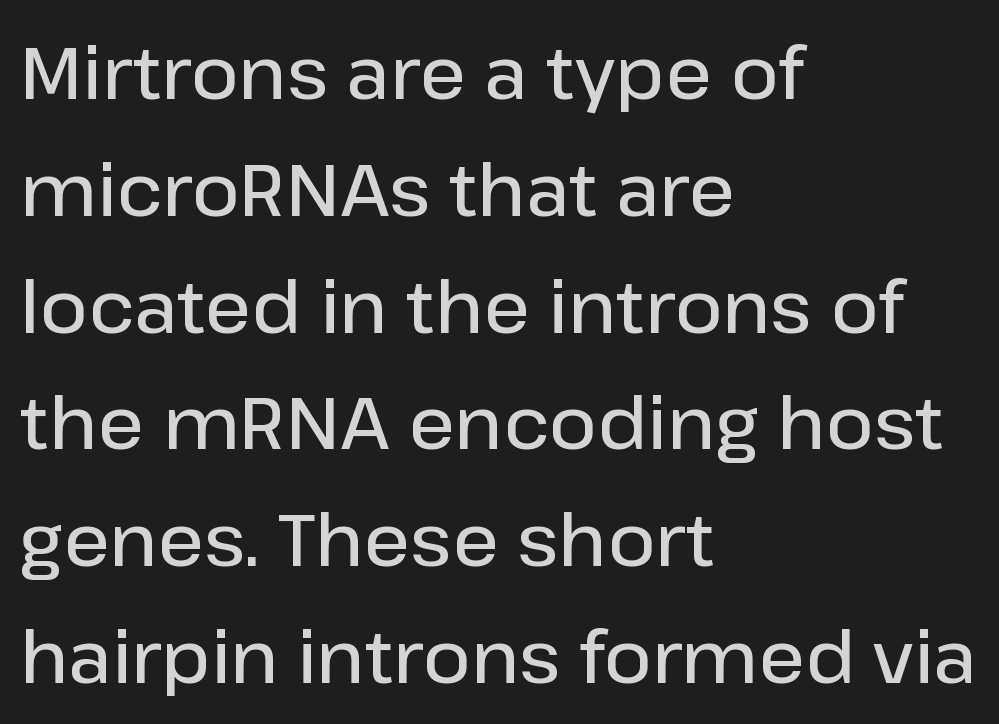
The image shows 73 px semibold sans-serif type, upright; set left-aligned, normal line spacing (1.6x), normal letter spacing, not underlined; low stroke contrast and a medium x-height.
